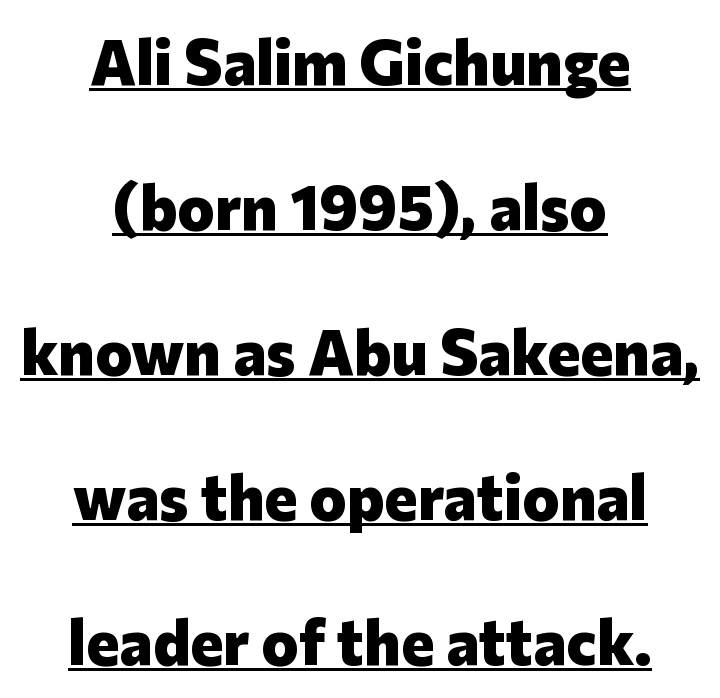
Q: Is the text bold? A: Yes.
Q: Is the text italic (slanted)? A: No, it is upright.
Q: Is the typeface a serif or a sans-serif typeface? A: Sans-serif.
Q: Is the text underlined? A: Yes.
Q: How is the paragraph aligned? A: Centered.
Q: Is the spacing between letters normal or unusually wide? A: Normal.
Q: Is the spacing between lines tight, normal or loose? A: Loose.
Q: Width (condensed, normal, or wide)? A: Normal.
Q: Stroke contrast? A: Low.
Q: x-height? A: Medium.
Q: Monospaced? A: No.
